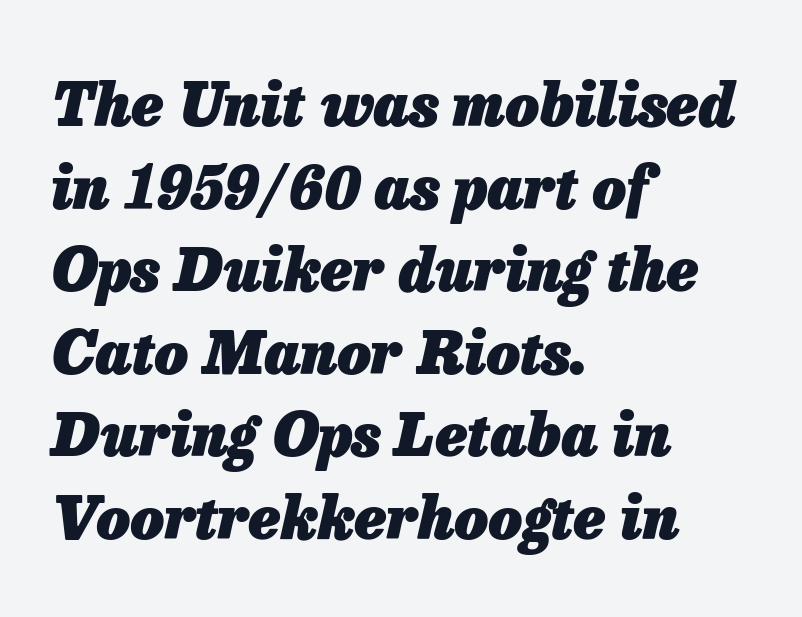
{"italic": "yes", "lean": "right", "slant_degrees": 13, "bold": "yes", "weight": "heavy", "width": "normal", "stroke_contrast": "low", "x_height": "medium", "monospaced": "no", "underline": "no", "align": "left", "line_spacing": "normal", "line_spacing_ratio": 1.4, "letter_spacing": "normal", "letter_spacing_em": 0.0, "glyph_px": 59}
